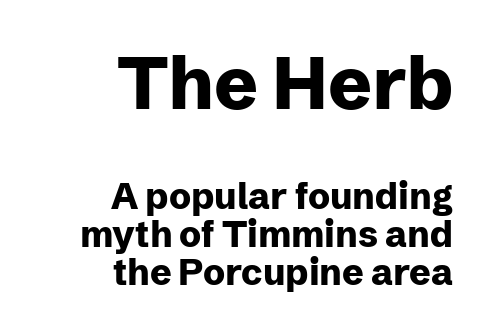
Q: Is the text bold? A: Yes.
Q: Is the text italic (slanted)? A: No, it is upright.
Q: Is the typeface a serif or a sans-serif typeface? A: Sans-serif.
Q: Is the text underlined? A: No.
Q: How is the paragraph aligned? A: Right-aligned.
Q: Is the spacing between letters normal or unusually wide? A: Normal.
Q: Is the spacing between lines tight, normal or loose? A: Tight.
Q: Which block of text is set in a larger size, the first (top) or the second (bottom)? A: The first (top) one.
Q: Width (condensed, normal, or wide)? A: Normal.
Q: Stroke contrast? A: Low.
Q: x-height? A: Medium.
Q: Monospaced? A: No.
